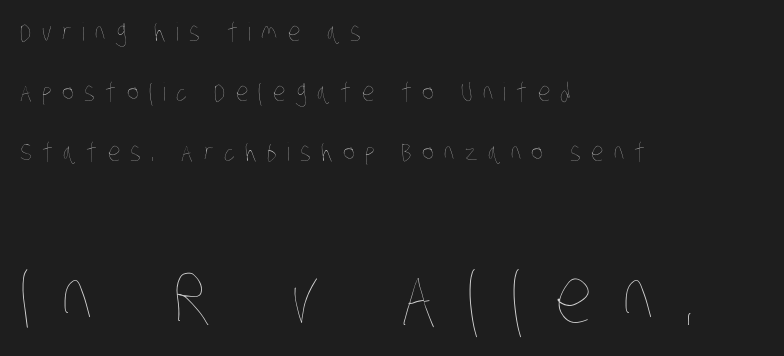
The image shows 75 px thin, condensed type; set left-aligned, loose line spacing (2.41x), unusually wide letter spacing (+0.41 em), not underlined; the second (bottom) block is 3.0x larger; low stroke contrast and a large x-height.
